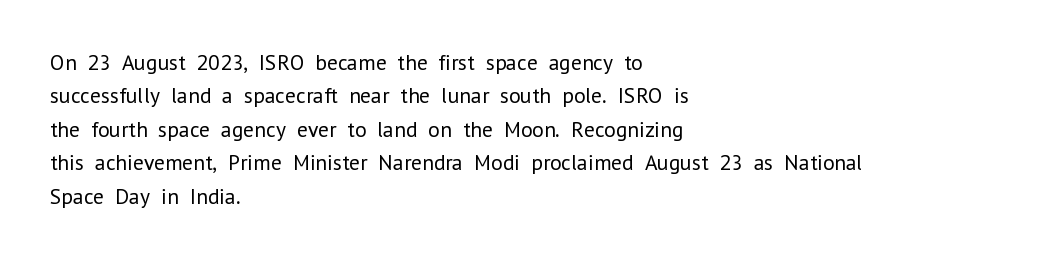
Summary of vertical rhythm: regular, with standard interline spacing. No extra ink here — the face is not bold. Quick note: not italic, upright. Horizontal alignment here is leftward, the default for most running prose.
